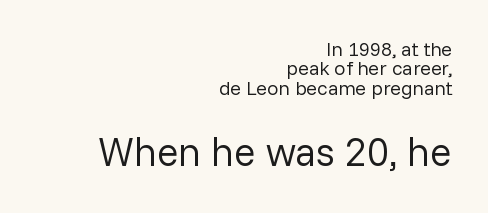
Q: Is the text bold? A: No.
Q: Is the text italic (slanted)? A: No, it is upright.
Q: Is the typeface a serif or a sans-serif typeface? A: Sans-serif.
Q: Is the text underlined? A: No.
Q: How is the paragraph aligned? A: Right-aligned.
Q: Is the spacing between letters normal or unusually wide? A: Normal.
Q: Is the spacing between lines tight, normal or loose? A: Tight.
Q: Which block of text is set in a larger size, the first (top) or the second (bottom)? A: The second (bottom) one.
Q: Width (condensed, normal, or wide)? A: Normal.
Q: Stroke contrast? A: Low.
Q: x-height? A: Medium.
Q: Monospaced? A: No.
